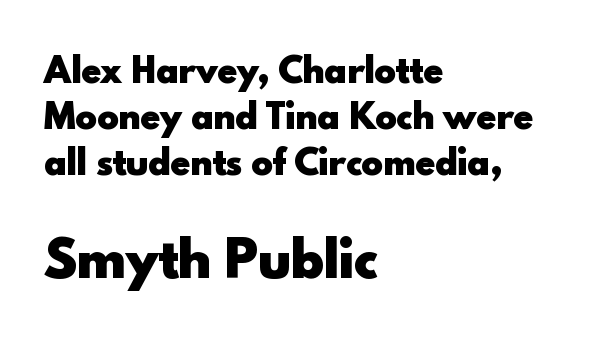
{"serif": "no", "italic": "no", "bold": "yes", "weight": "heavy", "width": "normal", "x_height": "small", "monospaced": "no", "underline": "no", "align": "left", "line_spacing": "normal", "line_spacing_ratio": 1.39, "letter_spacing": "normal", "letter_spacing_em": 0.0, "larger_block": "second", "size_ratio": 1.48, "glyph_px": 49}
